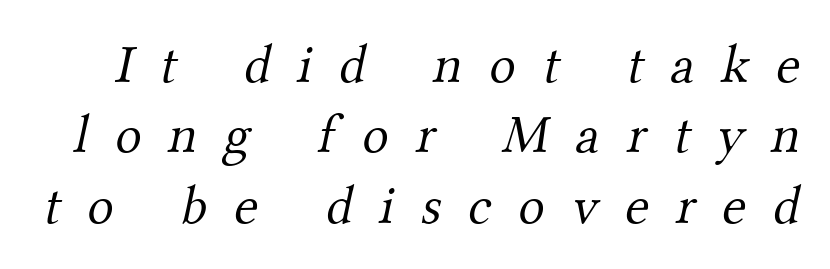
Q: Is the text bold? A: No.
Q: Is the typeface a serif or a sans-serif typeface? A: Serif.
Q: Is the text underlined? A: No.
Q: Is the spacing between letters normal or unusually wide? A: Unusually wide.
Q: Is the spacing between lines tight, normal or loose? A: Normal.
Q: Width (condensed, normal, or wide)? A: Normal.
Q: Stroke contrast? A: Medium.
Q: x-height? A: Small.
Q: Monospaced? A: No.
